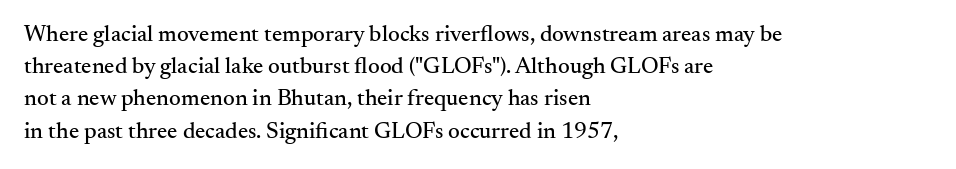
The image shows 23 px text type, upright; set left-aligned, normal line spacing (1.4x), normal letter spacing, not underlined.
